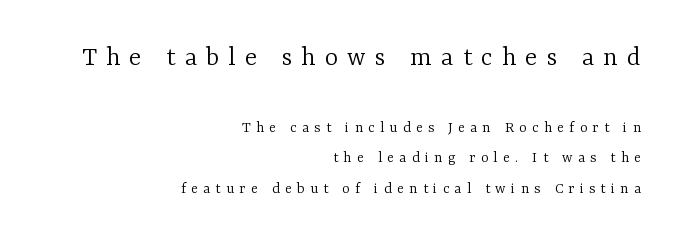
A great deal of white space separates one row of letters from the next. Looks like regular typesetting: each glyph gets only the width it needs. Someone cranked the tracking dial way up on this one. The font is comparable to plain body text, perhaps lighter. It's the straight-up-and-down kind of type. Compare the two chunks: the upper has the greater cap height.
